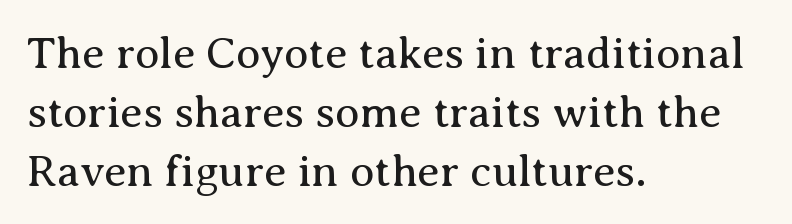
Q: Is the text bold? A: No.
Q: Is the text italic (slanted)? A: No, it is upright.
Q: Is the typeface a serif or a sans-serif typeface? A: Serif.
Q: Is the text underlined? A: No.
Q: How is the paragraph aligned? A: Left-aligned.
Q: Is the spacing between letters normal or unusually wide? A: Normal.
Q: Is the spacing between lines tight, normal or loose? A: Normal.
Q: Width (condensed, normal, or wide)? A: Normal.
Q: Stroke contrast? A: Medium.
Q: x-height? A: Medium.
Q: Monospaced? A: No.
